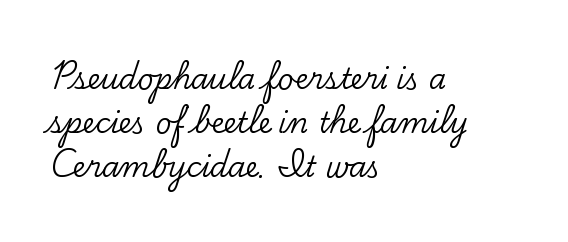
{"serif": "yes", "width": "normal", "stroke_contrast": "low", "x_height": "small", "monospaced": "no", "underline": "no", "align": "left", "line_spacing": "normal", "line_spacing_ratio": 1.58, "letter_spacing": "normal", "letter_spacing_em": 0.0, "glyph_px": 28}
